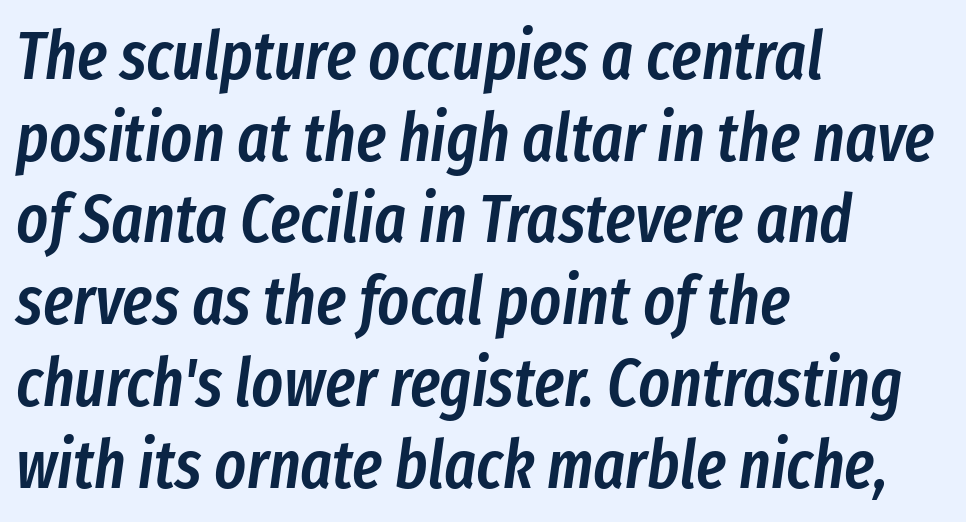
{"italic": "yes", "lean": "right", "slant_degrees": 8, "bold": "semi", "weight": "semibold", "width": "condensed", "stroke_contrast": "low", "x_height": "medium", "monospaced": "no", "underline": "no", "align": "left", "line_spacing_ratio": 1.22, "letter_spacing": "normal", "letter_spacing_em": 0.0, "glyph_px": 67}
